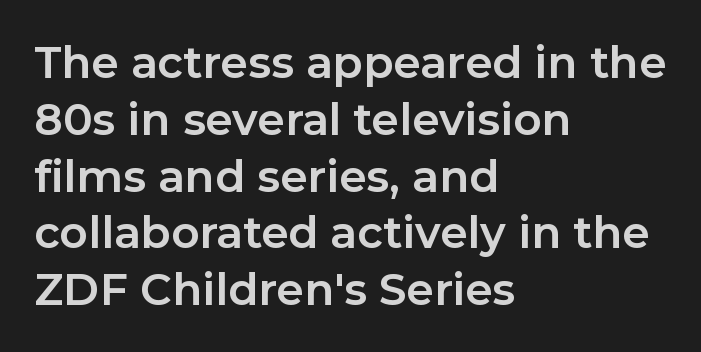
Q: Is the text bold? A: Yes.
Q: Is the text italic (slanted)? A: No, it is upright.
Q: Is the typeface a serif or a sans-serif typeface? A: Sans-serif.
Q: Is the text underlined? A: No.
Q: How is the paragraph aligned? A: Left-aligned.
Q: Is the spacing between letters normal or unusually wide? A: Normal.
Q: Is the spacing between lines tight, normal or loose? A: Normal.
Q: Width (condensed, normal, or wide)? A: Normal.
Q: Stroke contrast? A: Low.
Q: x-height? A: Medium.
Q: Monospaced? A: No.
